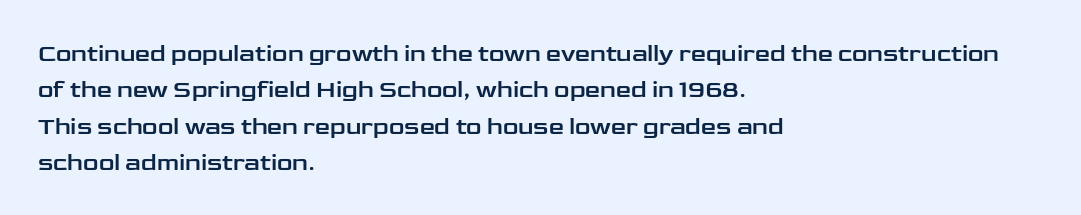
{"italic": "no", "underline": "no", "align": "left", "line_spacing": "normal", "line_spacing_ratio": 1.52, "letter_spacing": "normal", "letter_spacing_em": 0.0, "glyph_px": 24}
